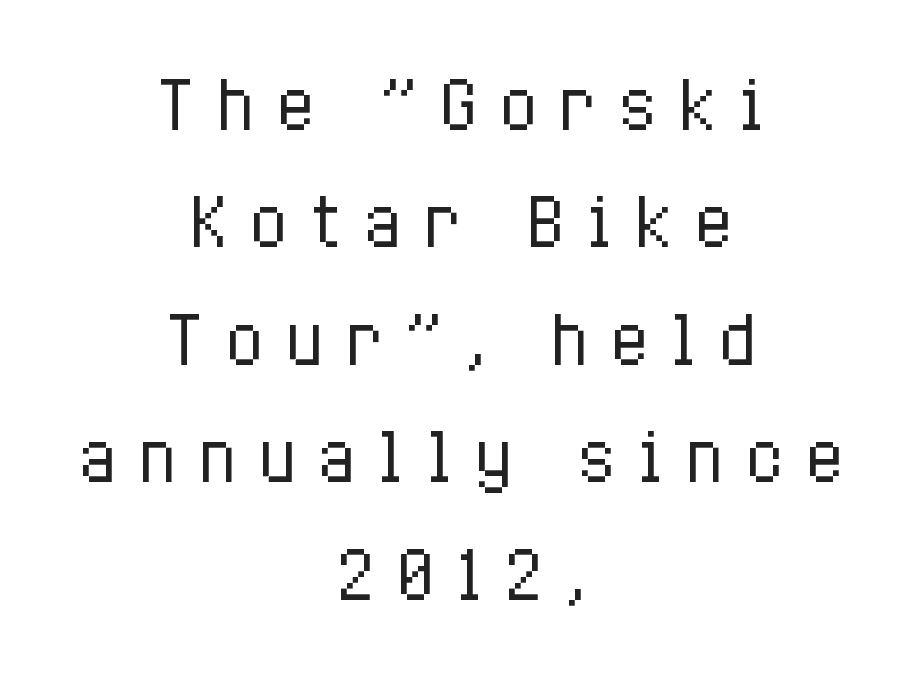
{"italic": "no", "bold": "no", "weight": "regular", "width": "condensed", "stroke_contrast": "low", "x_height": "medium", "monospaced": "no", "underline": "no", "align": "center", "line_spacing_ratio": 1.78, "letter_spacing": "wide", "letter_spacing_em": 0.3, "glyph_px": 66}
